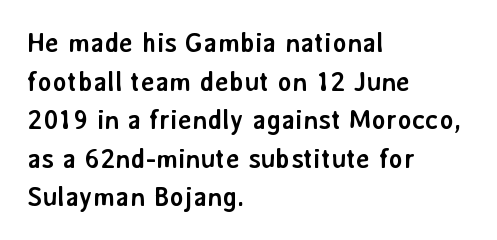
The glyphs are unaccompanied by any horizontal stroke below them. Alignment: flush left. Its strokes are broad and dark, the hallmark of bold type. Designer's note — italics off, roman on.
